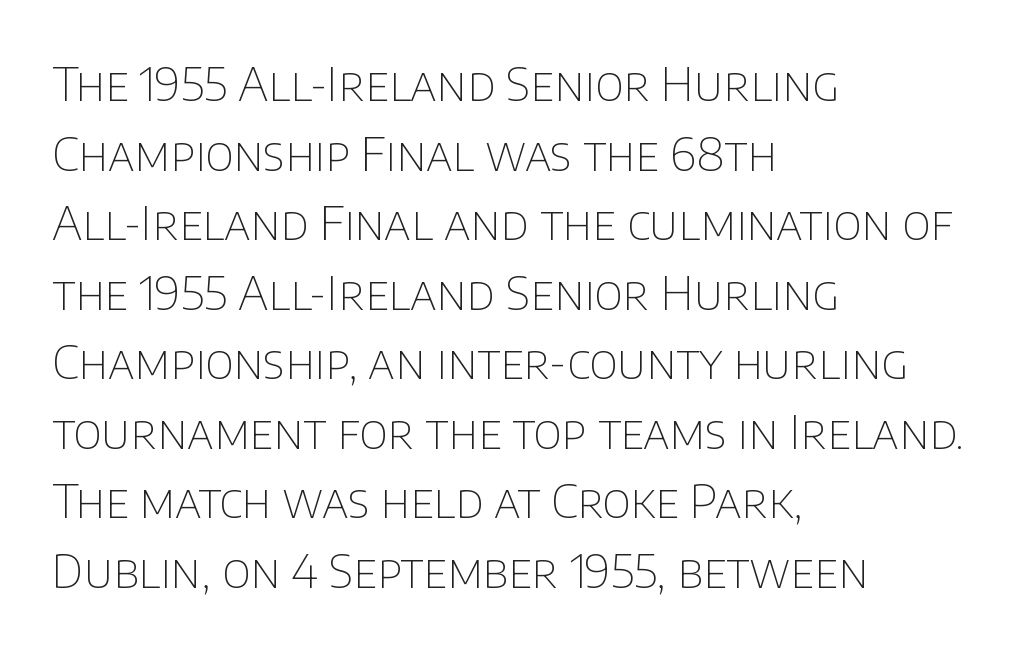
Here the glyphs are tracked normally, forming tight word shapes. A typesetter would call this leading conventional body-copy spacing. Horizontally, the lines are justified to the leading edge only. Only glyphs here, with clear space below each row. The letters carry no serifs — their stems end cleanly without finishing strokes. A roman cut, with each character standing at attention.
